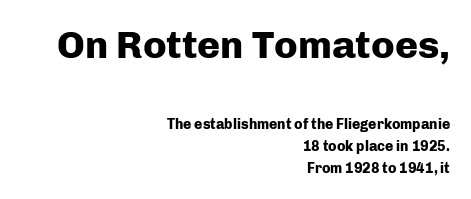
{"serif": "no", "italic": "no", "bold": "yes", "weight": "heavy", "width": "normal", "stroke_contrast": "low", "x_height": "medium", "monospaced": "no", "underline": "no", "align": "right", "line_spacing": "normal", "line_spacing_ratio": 1.6, "letter_spacing": "normal", "letter_spacing_em": 0.0, "larger_block": "first", "size_ratio": 2.79, "glyph_px": 39}
